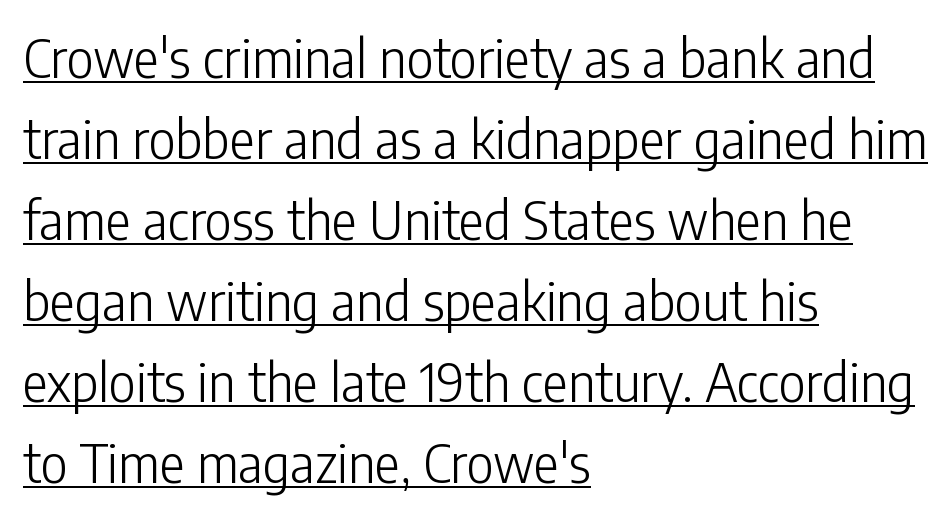
Q: Is the text bold? A: No.
Q: Is the text italic (slanted)? A: No, it is upright.
Q: Is the typeface a serif or a sans-serif typeface? A: Sans-serif.
Q: Is the text underlined? A: Yes.
Q: How is the paragraph aligned? A: Left-aligned.
Q: Is the spacing between letters normal or unusually wide? A: Normal.
Q: Is the spacing between lines tight, normal or loose? A: Normal.
Q: Width (condensed, normal, or wide)? A: Condensed.
Q: Stroke contrast? A: Low.
Q: x-height? A: Medium.
Q: Monospaced? A: No.
